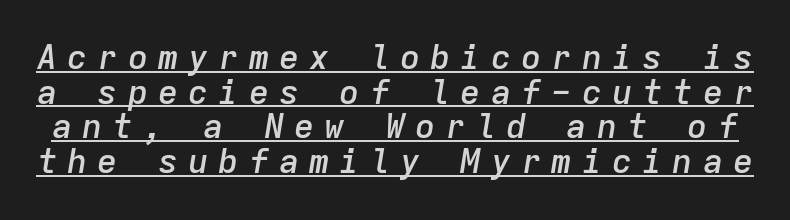
{"italic": "yes", "lean": "right", "slant_degrees": 9, "bold": "semi", "weight": "semibold", "width": "normal", "stroke_contrast": "low", "x_height": "medium", "monospaced": "yes", "underline": "yes", "line_spacing": "tight", "line_spacing_ratio": 1.02, "letter_spacing": "wide", "letter_spacing_em": 0.29, "glyph_px": 34}
